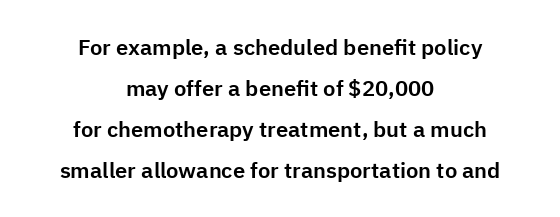
Q: Is the text italic (slanted)? A: No, it is upright.
Q: Is the text underlined? A: No.
Q: How is the paragraph aligned? A: Centered.
Q: Is the spacing between letters normal or unusually wide? A: Normal.
